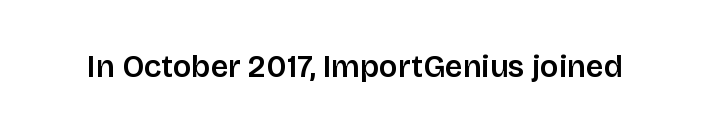
Q: Is the text italic (slanted)? A: No, it is upright.
Q: Is the typeface a serif or a sans-serif typeface? A: Sans-serif.
Q: Is the text underlined? A: No.
Q: Is the spacing between letters normal or unusually wide? A: Normal.
Q: Width (condensed, normal, or wide)? A: Normal.
Q: Stroke contrast? A: Low.
Q: x-height? A: Large.
Q: Monospaced? A: No.
